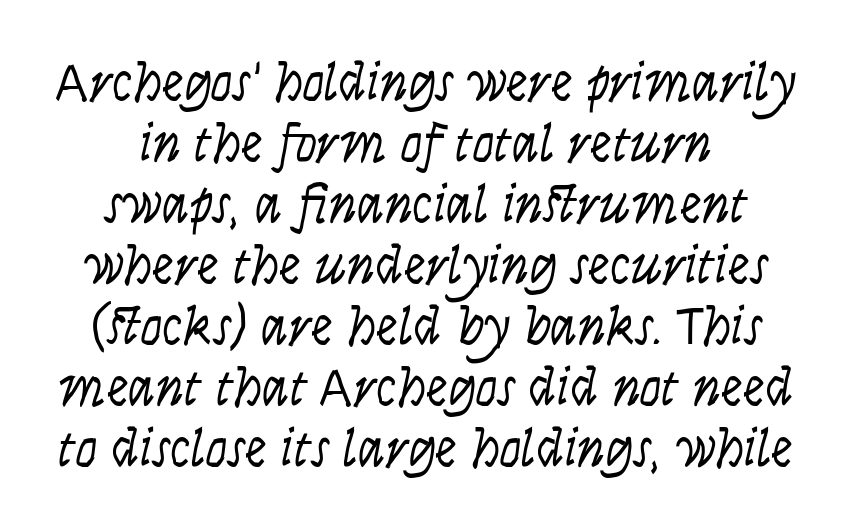
Characters are canted at an angle relative to the baseline's perpendicular. Characters follow at the spacing the type designer built in. Check the space under the baseline: it is left empty. Varying glyph widths throughout — classic text-font behaviour. The face looks like a standard text weight, possibly lighter.
